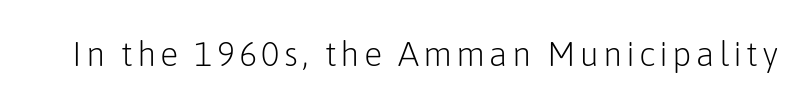
The image shows 34 px light sans-serif type, upright; set not underlined; low stroke contrast and a medium x-height.
